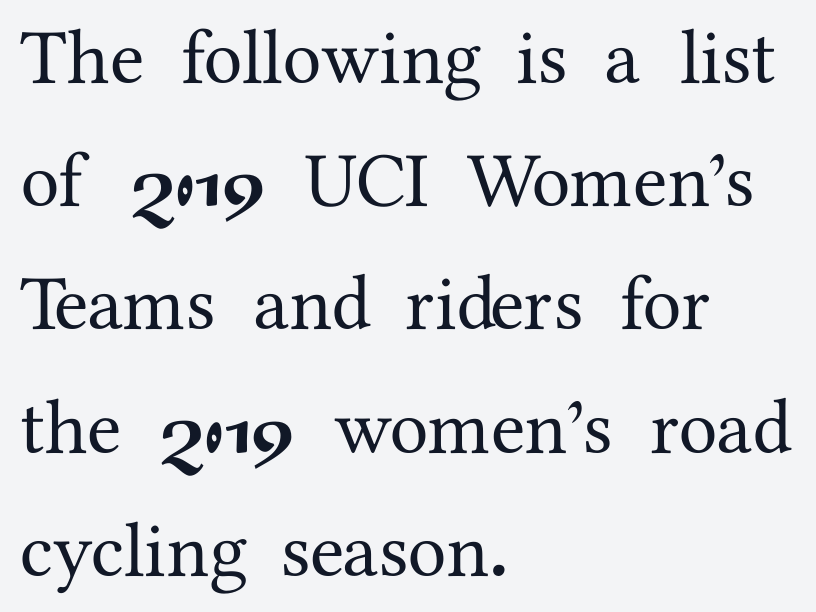
Nothing unusual about the tracking: characters are spaced as the font intends. Summary of vertical rhythm: regular, with standard interline spacing. The gap between lines stays unmarked. The lettering stays uniformly vertical, giving the passage a roman look. Here the designer chose a conventional face with non-uniform glyph widths. Examine the stroke ends and you'll spot serifs.
